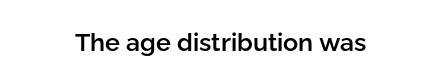
The letters stand upright; this is a roman face. Words appear dense and cohesive because spacing is normal. What weight is shown? A semibold, between regular and bold. The passage shown is not underscored anywhere.
